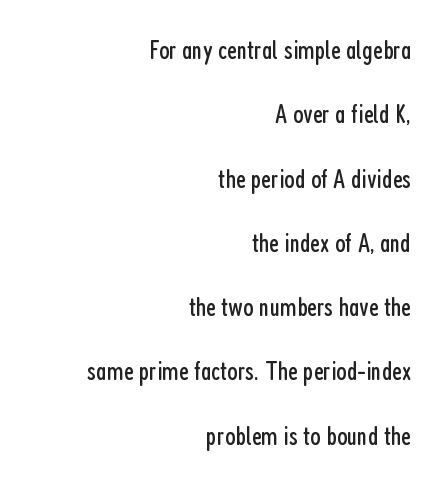
{"italic": "no", "bold": "no", "underline": "no", "align": "right", "line_spacing": "loose", "line_spacing_ratio": 2.38, "letter_spacing": "normal", "letter_spacing_em": 0.0, "glyph_px": 27}
